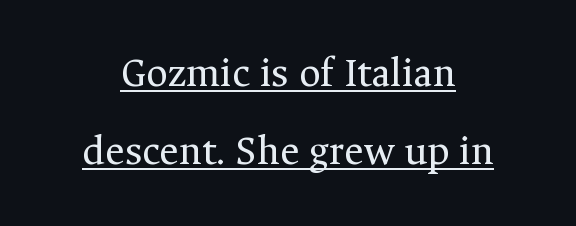
{"serif": "yes", "italic": "no", "bold": "no", "weight": "regular", "width": "normal", "stroke_contrast": "medium", "x_height": "medium", "monospaced": "no", "underline": "yes", "line_spacing_ratio": 1.86, "letter_spacing": "normal", "letter_spacing_em": 0.0, "glyph_px": 42}
